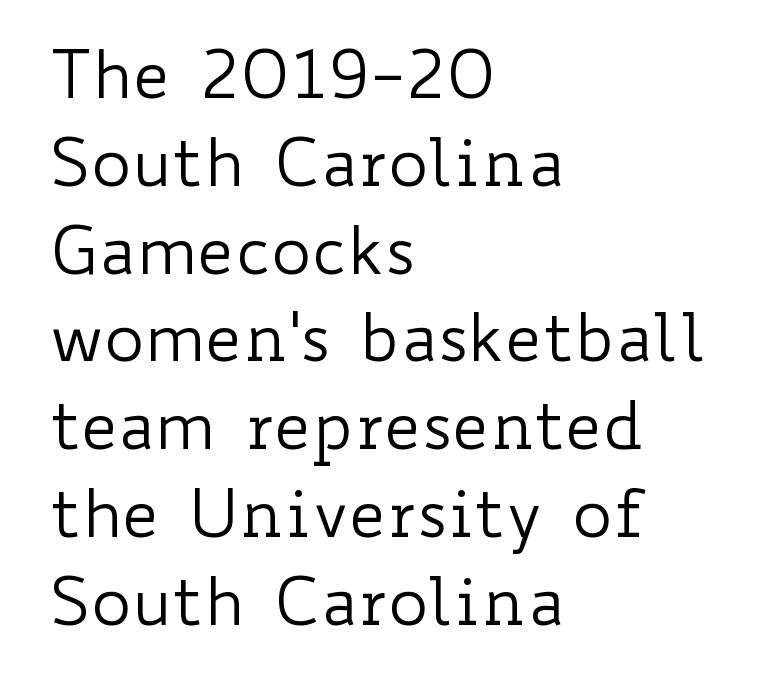
{"italic": "no", "bold": "no", "weight": "regular", "width": "wide", "stroke_contrast": "low", "x_height": "small", "monospaced": "no", "underline": "no", "align": "left", "line_spacing": "normal", "line_spacing_ratio": 1.31, "letter_spacing": "normal", "letter_spacing_em": 0.0, "glyph_px": 67}
